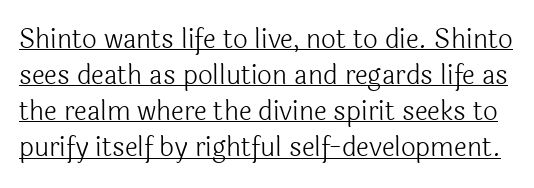
The image shows 26 px text type, upright; set normal line spacing (1.39x), normal letter spacing, underlined.
